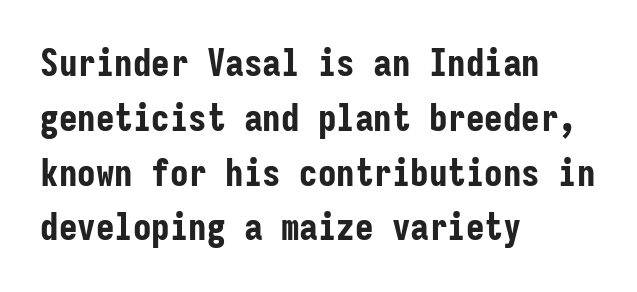
Q: Is the text bold? A: Yes.
Q: Is the text italic (slanted)? A: No, it is upright.
Q: Is the typeface a serif or a sans-serif typeface? A: Sans-serif.
Q: Is the text underlined? A: No.
Q: How is the paragraph aligned? A: Left-aligned.
Q: Is the spacing between letters normal or unusually wide? A: Normal.
Q: Is the spacing between lines tight, normal or loose? A: Normal.
Q: Width (condensed, normal, or wide)? A: Condensed.
Q: Stroke contrast? A: Low.
Q: x-height? A: Medium.
Q: Monospaced? A: Yes.
